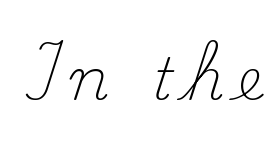
The image shows 57 px light serif type; set unusually wide letter spacing (+0.22 em), not underlined; medium stroke contrast and a small x-height.
